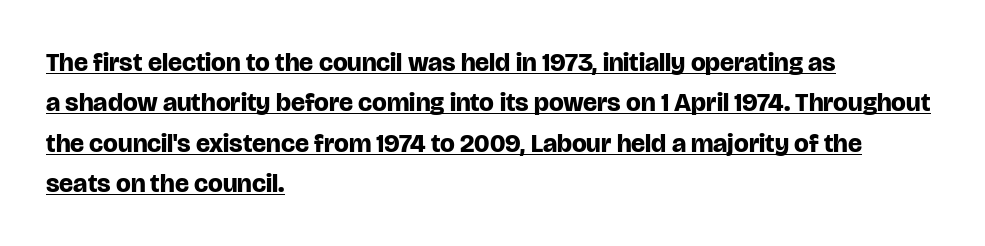
{"italic": "no", "bold": "yes", "underline": "yes", "align": "left", "line_spacing": "normal", "line_spacing_ratio": 1.55, "letter_spacing": "normal", "letter_spacing_em": 0.0, "glyph_px": 26}
